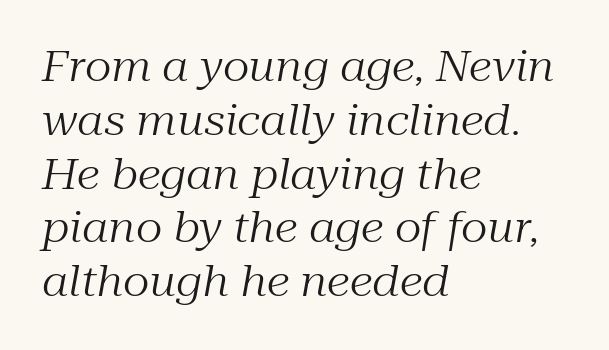
The image shows 42 px regular-weight serif type, italic (leaning right); set left-aligned, normal line spacing (1.28x), normal letter spacing, not underlined; medium stroke contrast and a medium x-height.
